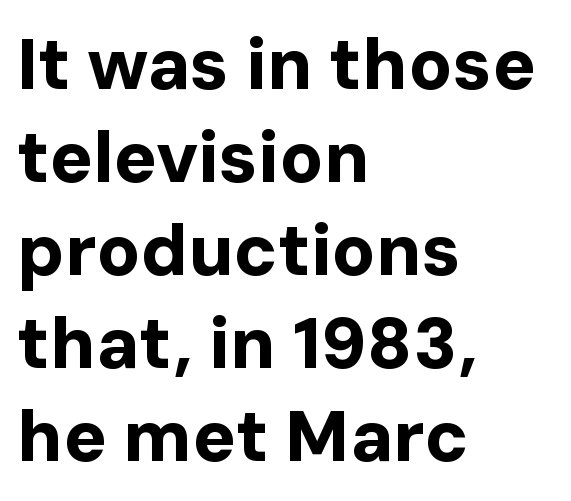
{"serif": "no", "italic": "no", "bold": "yes", "weight": "bold", "width": "normal", "stroke_contrast": "low", "x_height": "medium", "monospaced": "no", "underline": "no", "align": "left", "line_spacing": "normal", "line_spacing_ratio": 1.29, "letter_spacing": "normal", "letter_spacing_em": 0.0, "glyph_px": 72}
